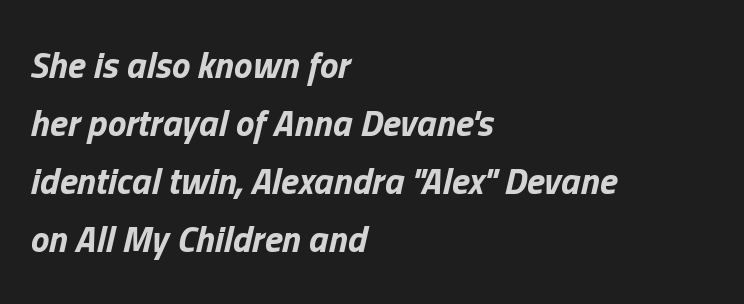
{"italic": "yes", "lean": "right", "slant_degrees": 13, "bold": "yes", "weight": "bold", "width": "normal", "stroke_contrast": "low", "x_height": "medium", "monospaced": "no", "underline": "no", "align": "left", "line_spacing": "normal", "line_spacing_ratio": 1.57, "letter_spacing": "normal", "letter_spacing_em": 0.0, "glyph_px": 37}
